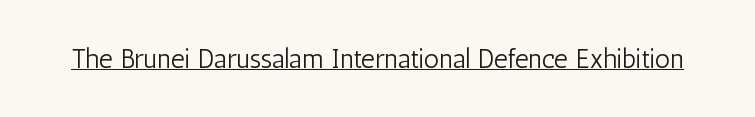
Q: Is the text bold? A: No.
Q: Is the text italic (slanted)? A: No, it is upright.
Q: Is the text underlined? A: Yes.
Q: Is the spacing between letters normal or unusually wide? A: Normal.
